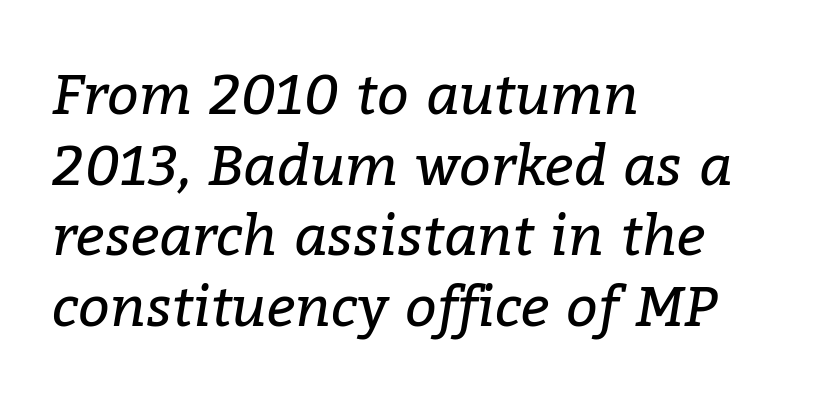
{"serif": "yes", "italic": "yes", "lean": "right", "slant_degrees": 9, "bold": "no", "weight": "regular", "width": "normal", "stroke_contrast": "low", "x_height": "medium", "monospaced": "no", "underline": "no", "align": "left", "line_spacing": "normal", "line_spacing_ratio": 1.26, "letter_spacing": "normal", "letter_spacing_em": 0.0, "glyph_px": 56}
